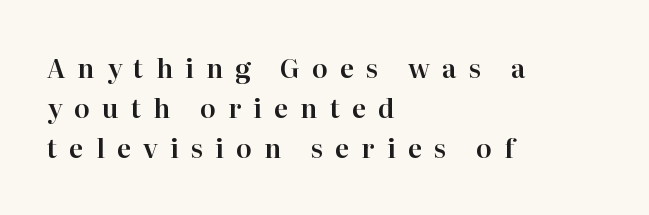
The image shows 26 px text type, upright; set left-aligned, normal line spacing (1.54x), unusually wide letter spacing (+0.47 em), not underlined.
